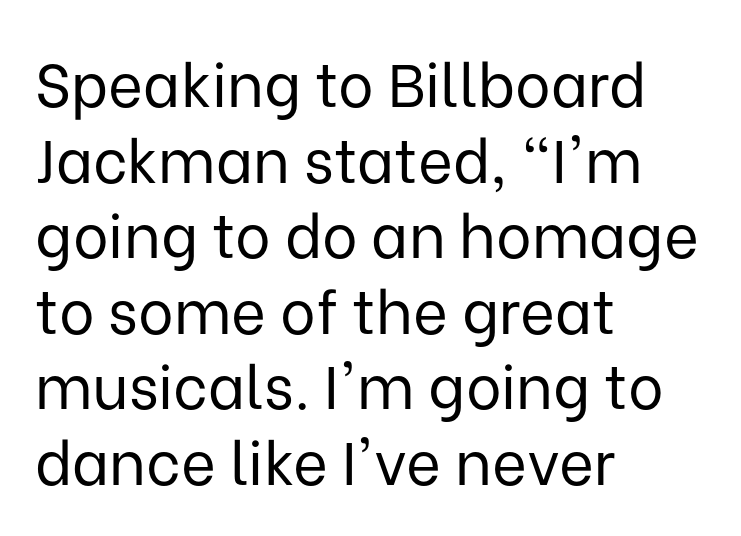
Q: Is the text bold? A: No.
Q: Is the text italic (slanted)? A: No, it is upright.
Q: Is the typeface a serif or a sans-serif typeface? A: Sans-serif.
Q: Is the text underlined? A: No.
Q: How is the paragraph aligned? A: Left-aligned.
Q: Is the spacing between letters normal or unusually wide? A: Normal.
Q: Is the spacing between lines tight, normal or loose? A: Normal.
Q: Width (condensed, normal, or wide)? A: Normal.
Q: Stroke contrast? A: Low.
Q: x-height? A: Medium.
Q: Monospaced? A: No.
